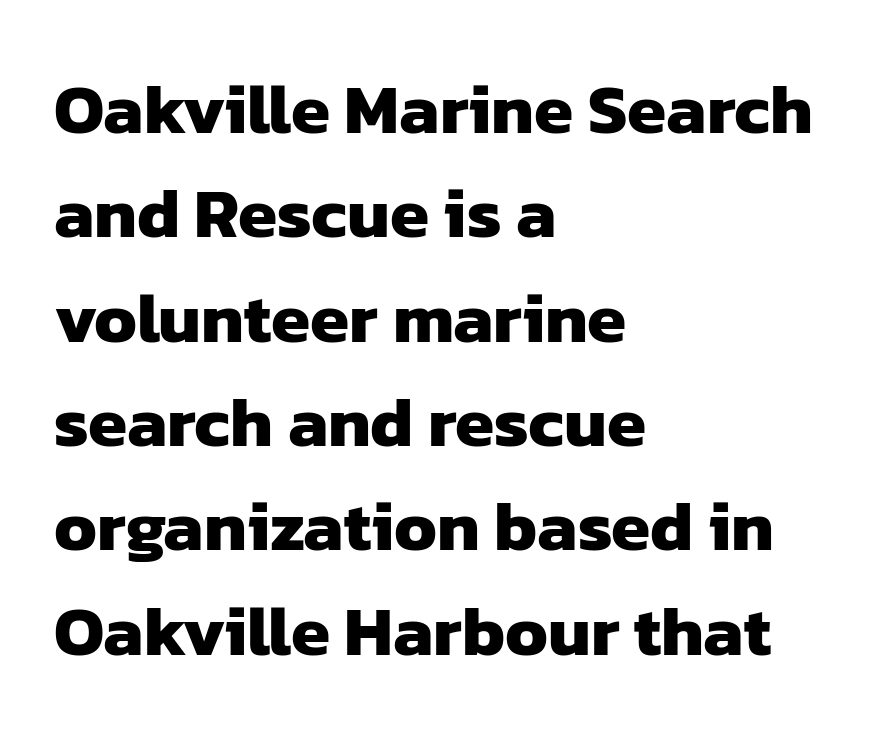
The image shows 71 px heavy sans-serif type; set left-aligned, normal line spacing (1.47x), normal letter spacing, not underlined; low stroke contrast and a medium x-height.
